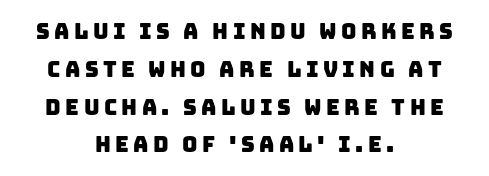
This rendering uses center alignment, leaving both contours irregular but symmetric. The line texture is sparse and dotted thanks to wide tracking. Descenders are the only things crossing below the line.
